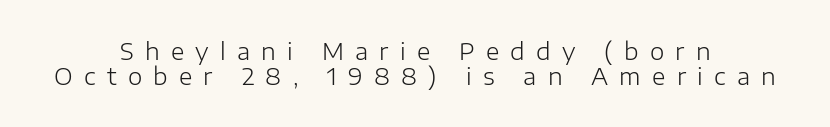
Q: Is the text bold? A: No.
Q: Is the text italic (slanted)? A: No, it is upright.
Q: Is the text underlined? A: No.
Q: How is the paragraph aligned? A: Centered.
Q: Is the spacing between letters normal or unusually wide? A: Unusually wide.
Q: Is the spacing between lines tight, normal or loose? A: Tight.
